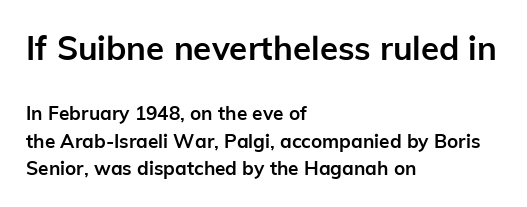
In this sample the first text group is rendered at the bigger scale. Chunky letters — that's bold for sure. Designer's note — italics off, roman on. The rendering uses natural spacing where letterforms have individual widths. Casual observation: everything's shoved over to the left.
